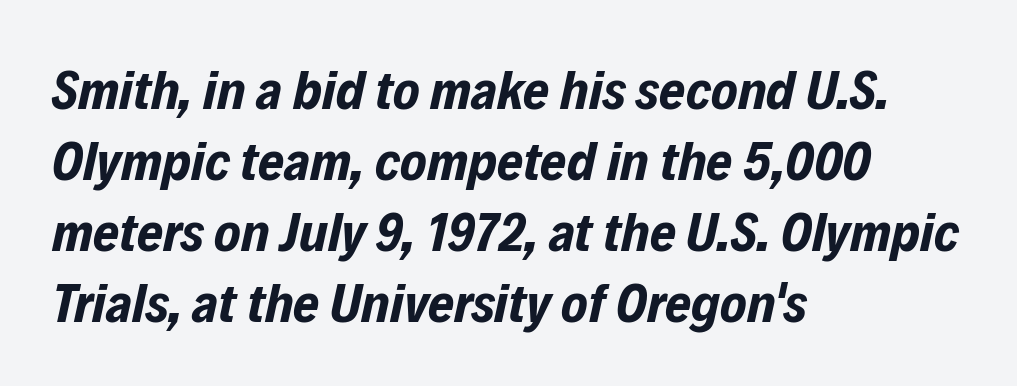
The image shows 56 px bold, condensed type, italic (leaning right); set left-aligned, normal line spacing (1.27x), normal letter spacing, not underlined; low stroke contrast and a medium x-height.
